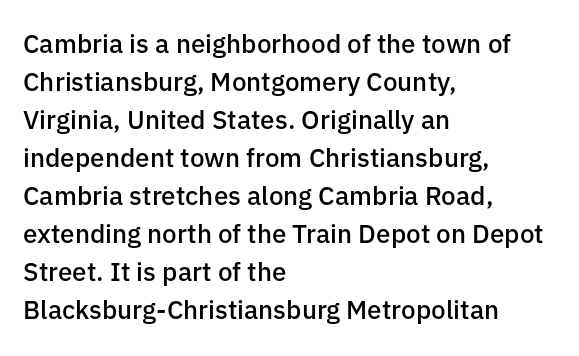
Q: Is the text bold? A: Semi-bold.
Q: Is the text italic (slanted)? A: No, it is upright.
Q: Is the text underlined? A: No.
Q: How is the paragraph aligned? A: Left-aligned.
Q: Is the spacing between letters normal or unusually wide? A: Normal.
Q: Is the spacing between lines tight, normal or loose? A: Normal.
